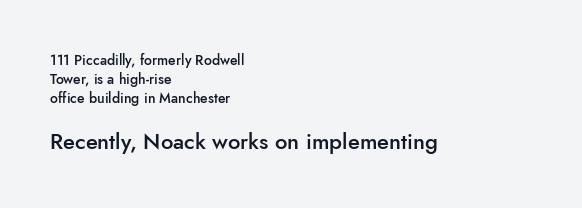
Q: Is the text bold? A: Semi-bold.
Q: Is the text italic (slanted)? A: No, it is upright.
Q: Is the text underlined? A: No.
Q: How is the paragraph aligned? A: Left-aligned.
Q: Is the spacing between letters normal or unusually wide? A: Normal.
Q: Is the spacing between lines tight, normal or loose? A: Normal.
Q: Which block of text is set in a larger size, the first (top) or the second (bottom)? A: The second (bottom) one.
